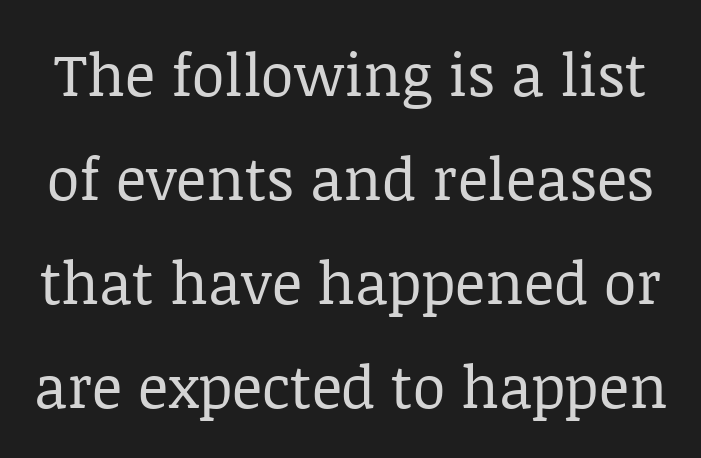
The image shows 59 px regular-weight serif type, upright; set line spacing 1.76x, normal letter spacing, not underlined; low stroke contrast and a large x-height.
